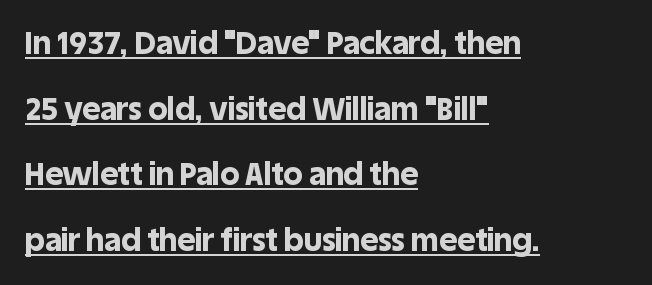
The letters sit at their default tracking, neither squeezed nor spread. Does the type have serifs? No, each stem ends abruptly. How heavy is the stroke? Heavy — this is a bold. The face used here is proportionally spaced, like ordinary book or web type.
